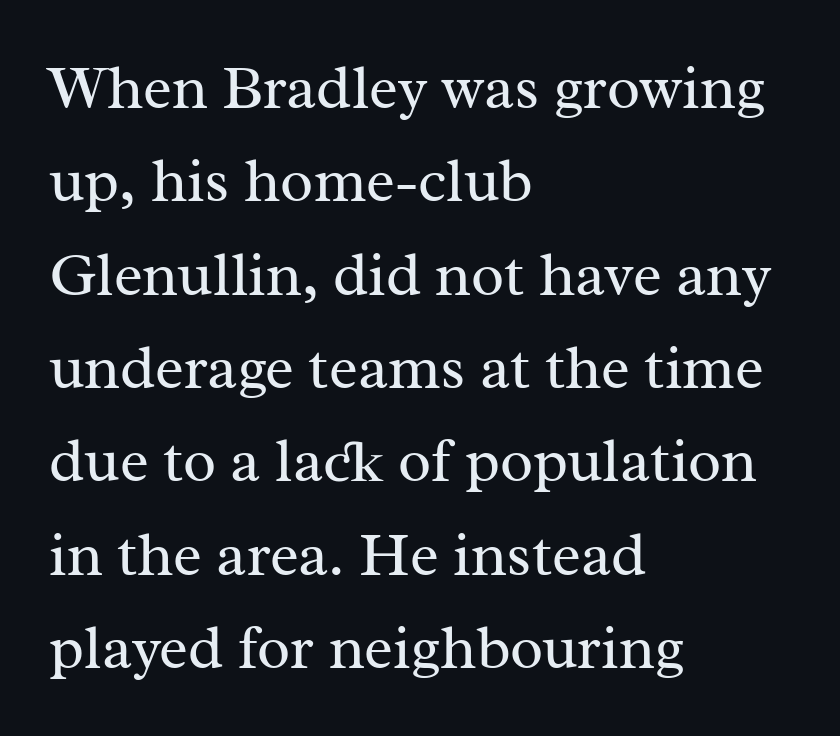
Q: Is the text bold? A: No.
Q: Is the text italic (slanted)? A: No, it is upright.
Q: Is the typeface a serif or a sans-serif typeface? A: Serif.
Q: Is the text underlined? A: No.
Q: How is the paragraph aligned? A: Left-aligned.
Q: Is the spacing between letters normal or unusually wide? A: Normal.
Q: Is the spacing between lines tight, normal or loose? A: Normal.
Q: Width (condensed, normal, or wide)? A: Normal.
Q: Stroke contrast? A: Medium.
Q: x-height? A: Medium.
Q: Monospaced? A: No.
